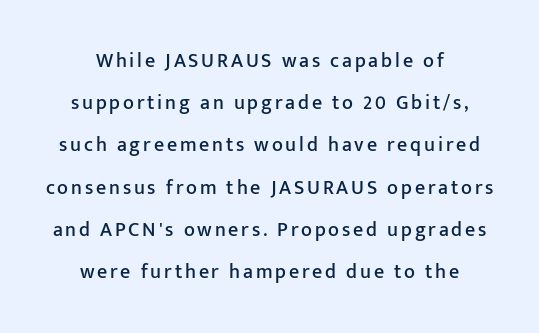
Q: Is the text italic (slanted)? A: No, it is upright.
Q: Is the text underlined? A: No.
Q: How is the paragraph aligned? A: Centered.
Q: Is the spacing between lines tight, normal or loose? A: Loose.
